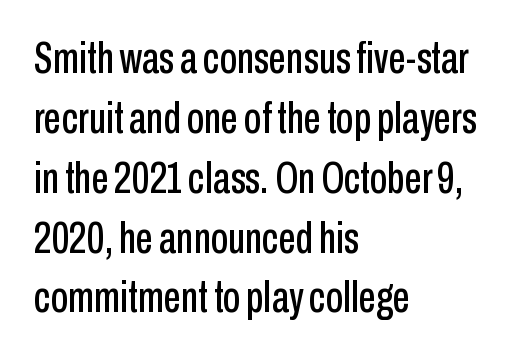
The image shows 44 px condensed sans-serif type, upright; set left-aligned, normal line spacing (1.36x), normal letter spacing, not underlined; low stroke contrast and a medium x-height.
